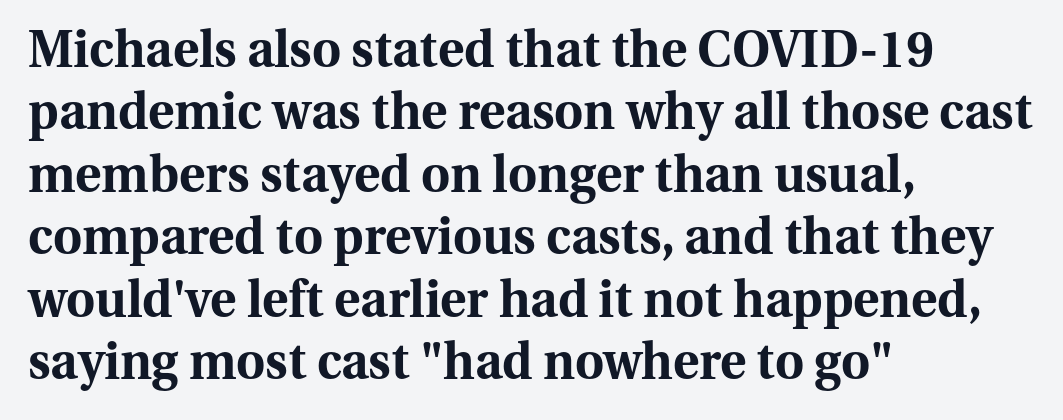
{"serif": "yes", "italic": "no", "bold": "yes", "weight": "bold", "width": "normal", "stroke_contrast": "medium", "x_height": "medium", "monospaced": "no", "underline": "no", "align": "left", "line_spacing": "normal", "line_spacing_ratio": 1.25, "letter_spacing": "normal", "letter_spacing_em": 0.0, "glyph_px": 50}
